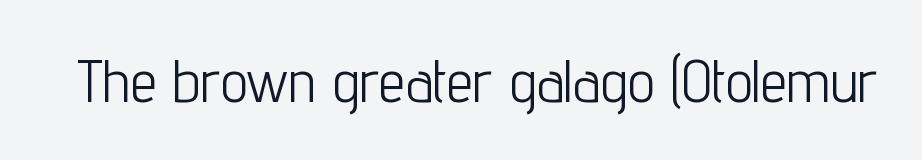
The image shows 60 px light, condensed sans-serif type, upright; set normal letter spacing, not underlined; low stroke contrast and a medium x-height.
